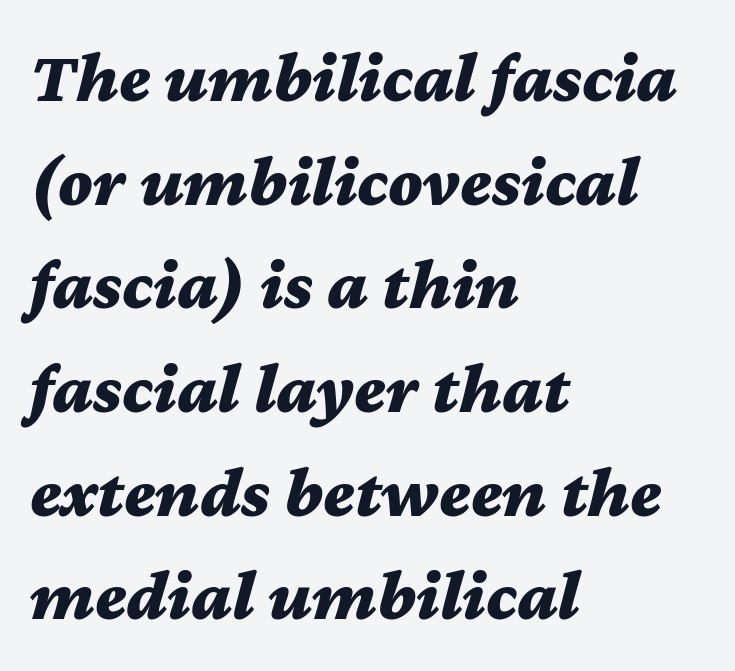
Check the space under the baseline: it is left empty. Quick note: interline space is typical. An italicized treatment has been applied to the whole sample. You could not count columns in this text — the font is proportionally spaced.
